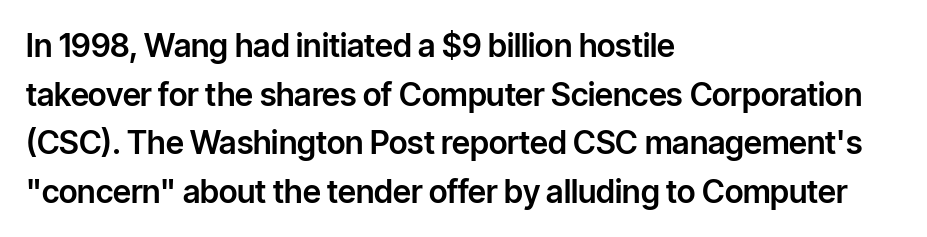
Q: Is the text italic (slanted)? A: No, it is upright.
Q: Is the typeface a serif or a sans-serif typeface? A: Sans-serif.
Q: Is the text underlined? A: No.
Q: How is the paragraph aligned? A: Left-aligned.
Q: Is the spacing between letters normal or unusually wide? A: Normal.
Q: Is the spacing between lines tight, normal or loose? A: Normal.
Q: Width (condensed, normal, or wide)? A: Normal.
Q: Stroke contrast? A: Low.
Q: x-height? A: Medium.
Q: Monospaced? A: No.
